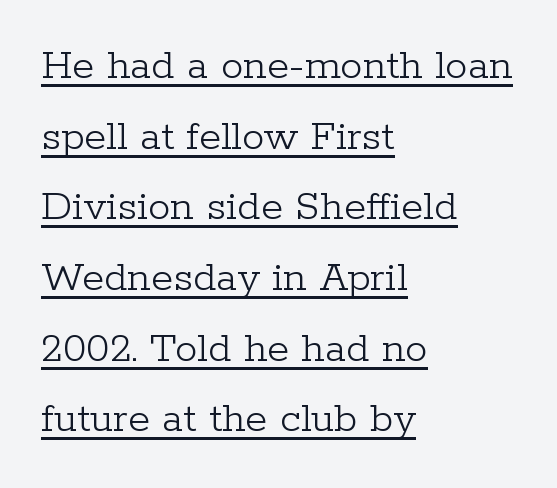
Q: Is the text bold? A: No.
Q: Is the text italic (slanted)? A: No, it is upright.
Q: Is the typeface a serif or a sans-serif typeface? A: Serif.
Q: Is the text underlined? A: Yes.
Q: How is the paragraph aligned? A: Left-aligned.
Q: Is the spacing between letters normal or unusually wide? A: Normal.
Q: Is the spacing between lines tight, normal or loose? A: Normal.
Q: Width (condensed, normal, or wide)? A: Normal.
Q: Stroke contrast? A: Low.
Q: x-height? A: Medium.
Q: Monospaced? A: No.
